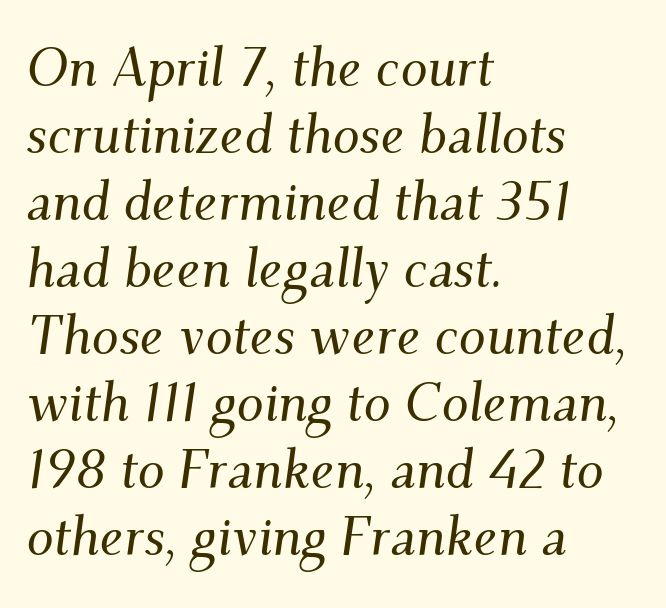
Q: Is the text italic (slanted)? A: Yes, it leans right by about 9 degrees.
Q: Is the typeface a serif or a sans-serif typeface? A: Serif.
Q: Is the text underlined? A: No.
Q: How is the paragraph aligned? A: Left-aligned.
Q: Is the spacing between letters normal or unusually wide? A: Normal.
Q: Width (condensed, normal, or wide)? A: Normal.
Q: Stroke contrast? A: Medium.
Q: x-height? A: Small.
Q: Monospaced? A: No.
